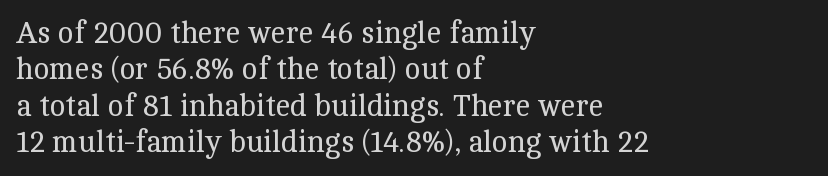
Is this a fixed-width face? No — the glyphs have proportional, varying widths. Style check: upright. Check where the strokes stop: tiny serifs finish them off. A bare baseline throughout the passage. In CSS terms this would be text-align: left. You could call the tracking neutral — neither tight nor loose.
